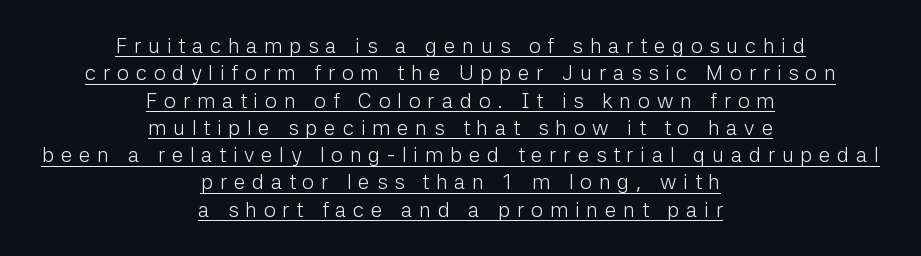
What's the leading like? Ordinary, nothing unusual. This sample is center-justified, so both line endings float freely. Here the glyphs are tracked loosely, breaking word shapes into spaced letters. You can tell it's not italic because the verticals are truly vertical. The typesetting does not lean heavy: it is not bold. A baseline rule has been typeset under these characters.
